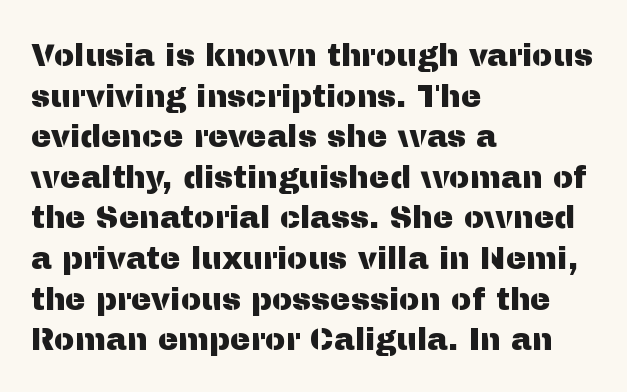
{"serif": "no", "italic": "no", "width": "normal", "stroke_contrast": "medium", "x_height": "medium", "monospaced": "no", "underline": "no", "align": "left", "line_spacing": "normal", "line_spacing_ratio": 1.31, "letter_spacing": "normal", "letter_spacing_em": 0.0, "glyph_px": 31}
